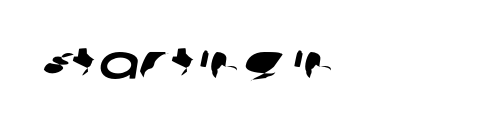
These lines are set flush left with a ragged right edge. No extra tracking has been applied to these lines. The letters advance in unequal steps, a hallmark of proportional type. Look at the bottom of the vertical strokes: they stop flat, with no serifs.
